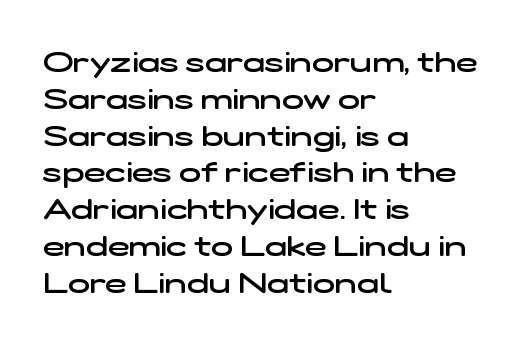
{"serif": "no", "bold": "semi", "weight": "semibold", "width": "wide", "stroke_contrast": "low", "x_height": "medium", "monospaced": "no", "underline": "no", "align": "left", "line_spacing": "normal", "line_spacing_ratio": 1.27, "letter_spacing": "normal", "letter_spacing_em": 0.0, "glyph_px": 29}
